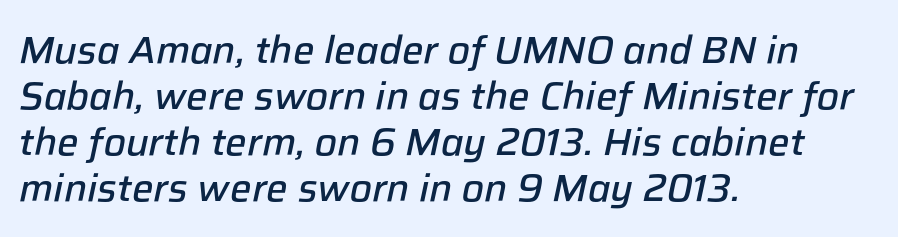
The image shows 38 px semibold type, italic (leaning right); set left-aligned, line spacing 1.21x, normal letter spacing, not underlined; low stroke contrast and a medium x-height.
